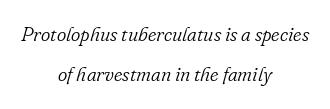
The image shows 20 px text type, italic (leaning right); set centered, loose line spacing (2.02x), normal letter spacing, not underlined.
